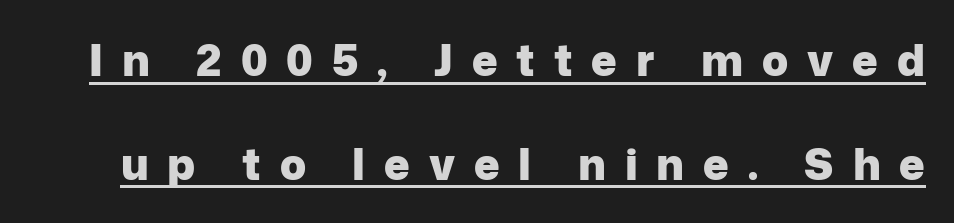
Looks like someone drew a line under every word here. Serif or sans? Sans — the stroke terminals are bare. The font is running at its bold setting. Here the designer chose a conventional face with non-uniform glyph widths. Widely set lines give the paragraph a tall, airy silhouette. The horizontal fit of the characters is loose and conspicuously gappy.
